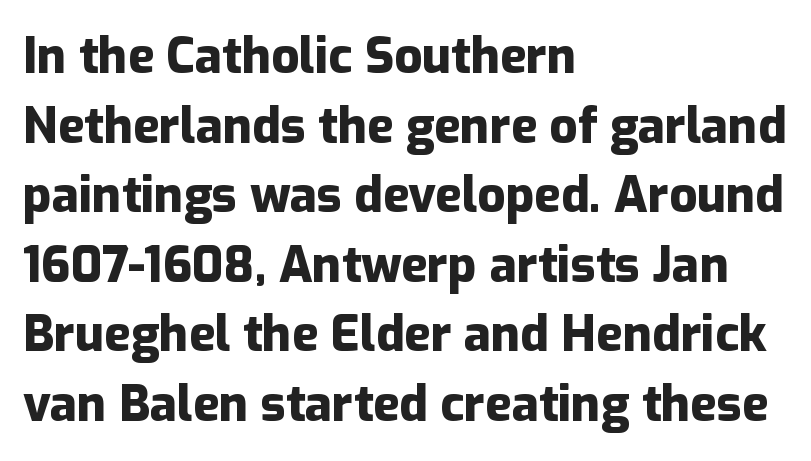
The image shows 49 px heavy sans-serif type, upright; set left-aligned, normal line spacing (1.42x), normal letter spacing, not underlined; low stroke contrast and a medium x-height.
